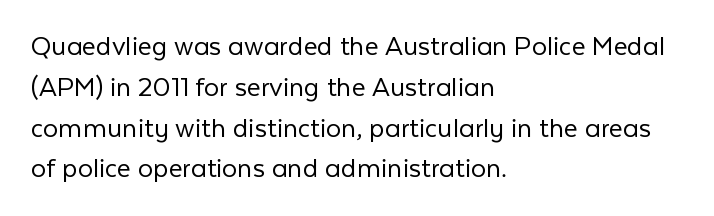
Q: Is the text bold? A: No.
Q: Is the text italic (slanted)? A: No, it is upright.
Q: Is the typeface a serif or a sans-serif typeface? A: Sans-serif.
Q: Is the text underlined? A: No.
Q: How is the paragraph aligned? A: Left-aligned.
Q: Is the spacing between letters normal or unusually wide? A: Normal.
Q: Is the spacing between lines tight, normal or loose? A: Normal.
Q: Width (condensed, normal, or wide)? A: Normal.
Q: Stroke contrast? A: Low.
Q: x-height? A: Medium.
Q: Monospaced? A: No.
